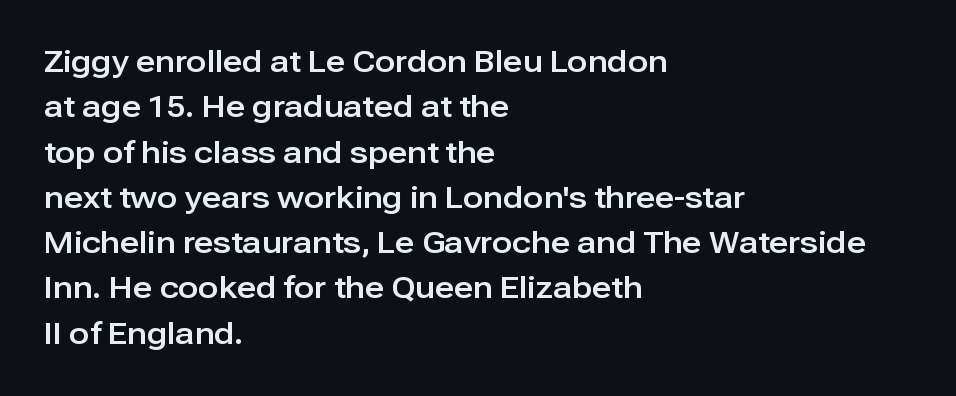
{"serif": "no", "italic": "no", "width": "normal", "stroke_contrast": "low", "x_height": "medium", "monospaced": "no", "underline": "no", "align": "left", "line_spacing": "normal", "line_spacing_ratio": 1.51, "letter_spacing": "normal", "letter_spacing_em": 0.0, "glyph_px": 30}
